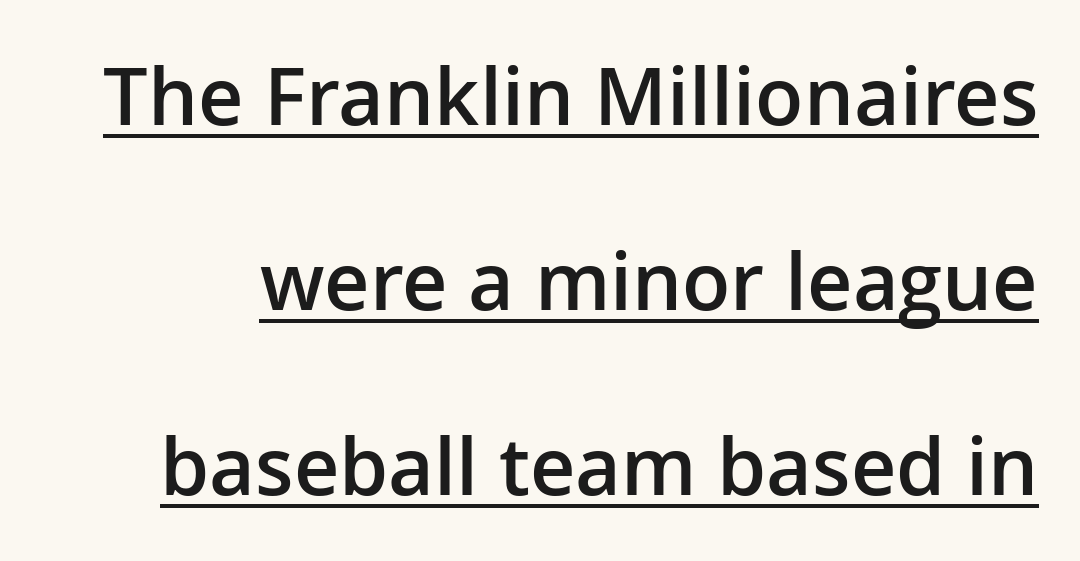
{"serif": "no", "italic": "no", "bold": "semi", "weight": "semibold", "width": "normal", "stroke_contrast": "low", "x_height": "medium", "monospaced": "no", "underline": "yes", "line_spacing": "loose", "line_spacing_ratio": 2.34, "letter_spacing": "normal", "letter_spacing_em": 0.0, "glyph_px": 79}
